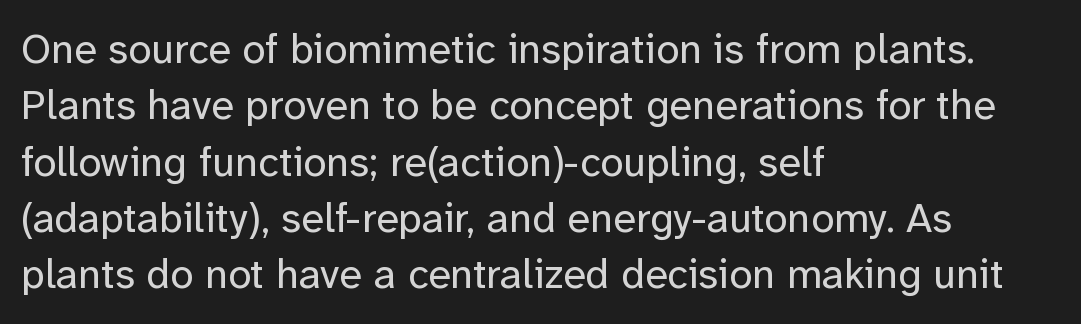
Q: Is the text bold? A: No.
Q: Is the text italic (slanted)? A: No, it is upright.
Q: Is the typeface a serif or a sans-serif typeface? A: Sans-serif.
Q: Is the text underlined? A: No.
Q: How is the paragraph aligned? A: Left-aligned.
Q: Is the spacing between letters normal or unusually wide? A: Normal.
Q: Is the spacing between lines tight, normal or loose? A: Normal.
Q: Width (condensed, normal, or wide)? A: Normal.
Q: Stroke contrast? A: Low.
Q: x-height? A: Medium.
Q: Monospaced? A: No.
